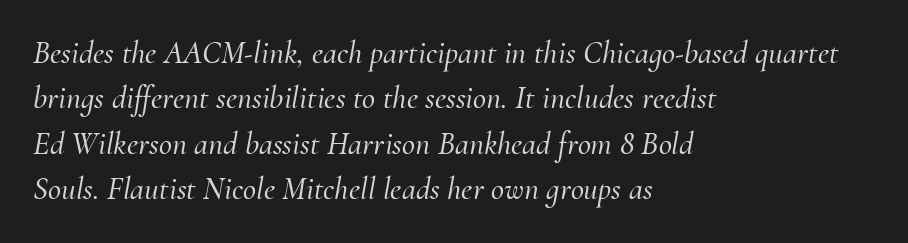
The image shows 32 px serif type, italic (leaning right); set left-aligned, normal line spacing (1.42x), normal letter spacing, not underlined; medium stroke contrast and a small x-height.
